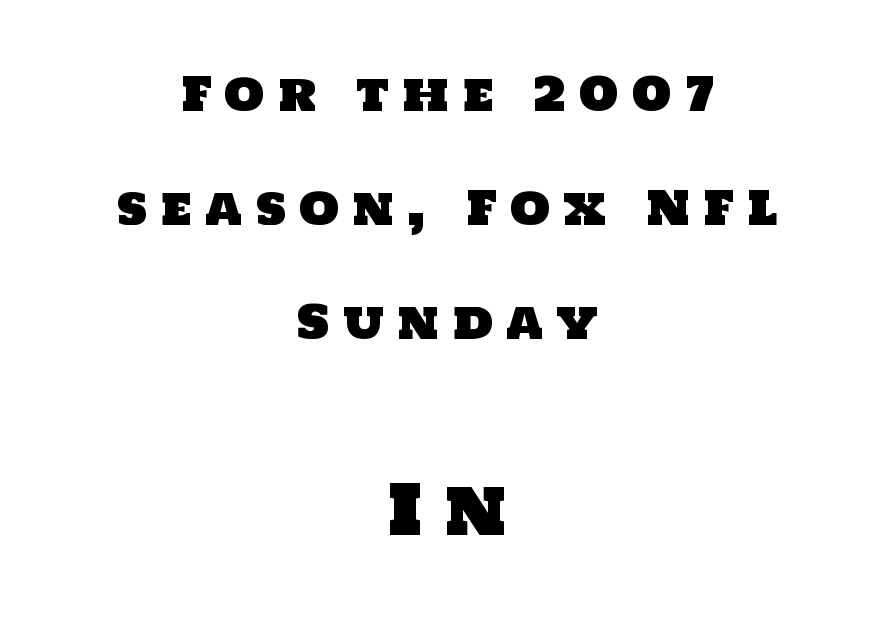
{"serif": "no", "width": "normal", "stroke_contrast": "low", "x_height": "large", "monospaced": "no", "underline": "no", "align": "center", "line_spacing": "loose", "line_spacing_ratio": 2.48, "letter_spacing": "wide", "letter_spacing_em": 0.28, "larger_block": "second", "size_ratio": 1.5, "glyph_px": 69}
